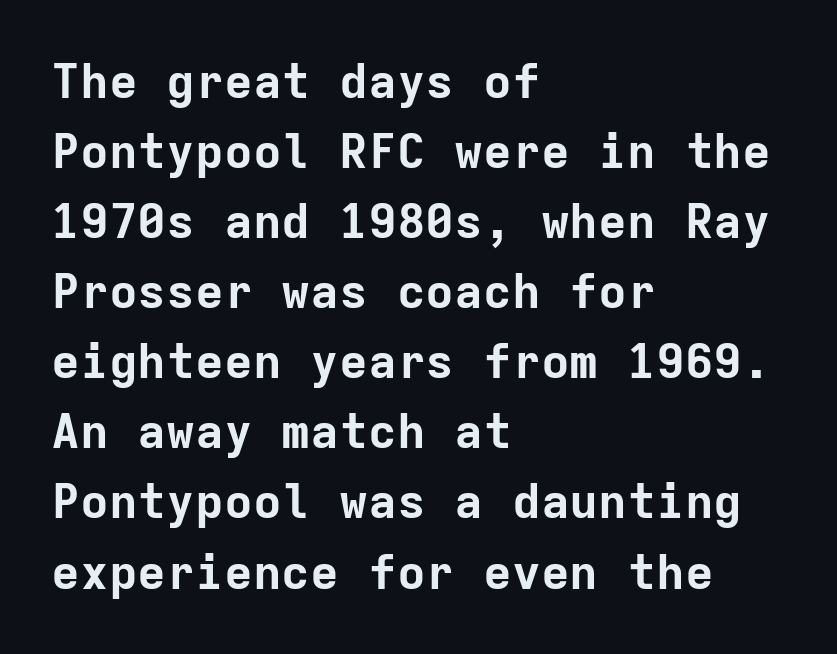
Summary of vertical rhythm: regular, with standard interline spacing. Tracking here is standard; glyphs follow each other at the usual distance. The letters march in equal steps, a hallmark of fixed-pitch type. What kind of face is this? One without serifs — a sans.
